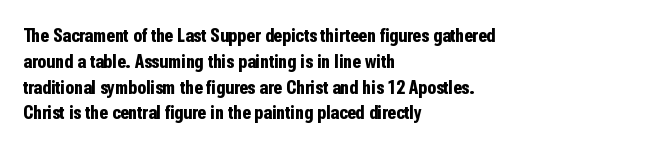
{"italic": "no", "bold": "yes", "underline": "no", "align": "left", "line_spacing": "normal", "line_spacing_ratio": 1.29, "letter_spacing": "normal", "letter_spacing_em": 0.0, "glyph_px": 20}
